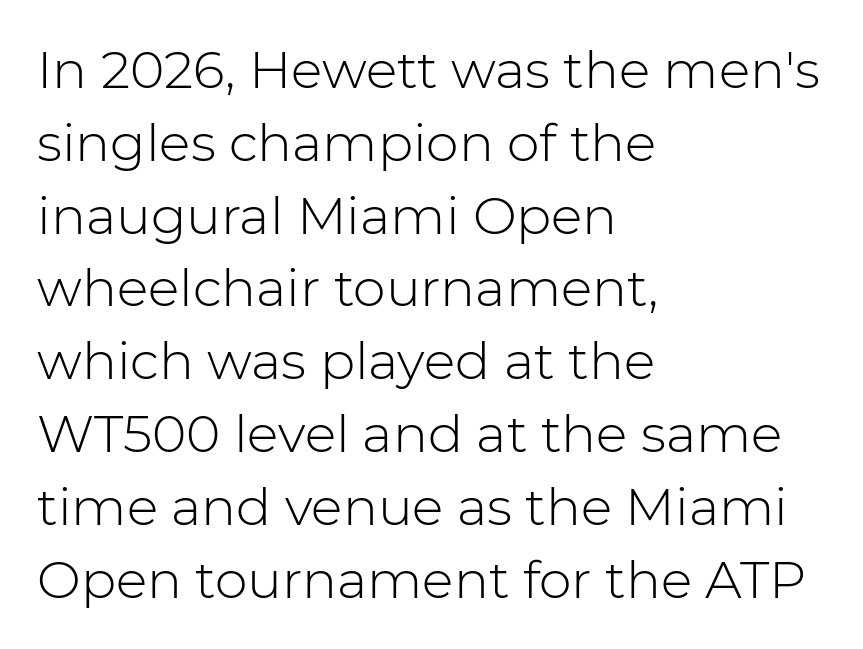
{"serif": "no", "italic": "no", "bold": "no", "weight": "light", "width": "normal", "stroke_contrast": "low", "x_height": "medium", "monospaced": "no", "underline": "no", "align": "left", "line_spacing": "normal", "line_spacing_ratio": 1.4, "letter_spacing": "normal", "letter_spacing_em": 0.0, "glyph_px": 52}
